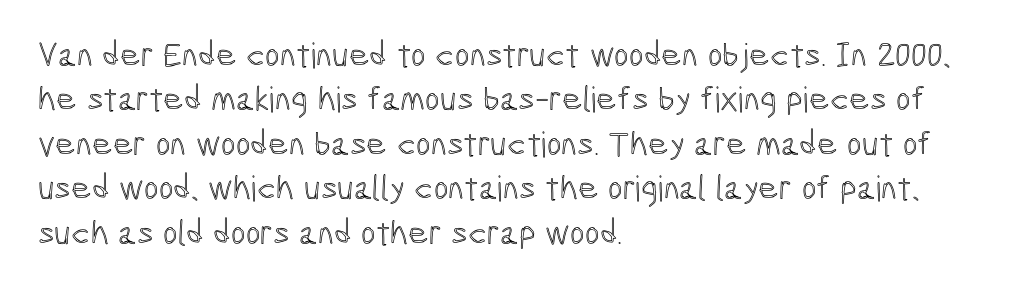
The space directly below the letters is spotless. This rendering uses left alignment, leaving the right contour irregular. Do the characters align in a grid? No, the font is proportional. Posture: upright roman. What's the leading like? Ordinary, nothing unusual.
